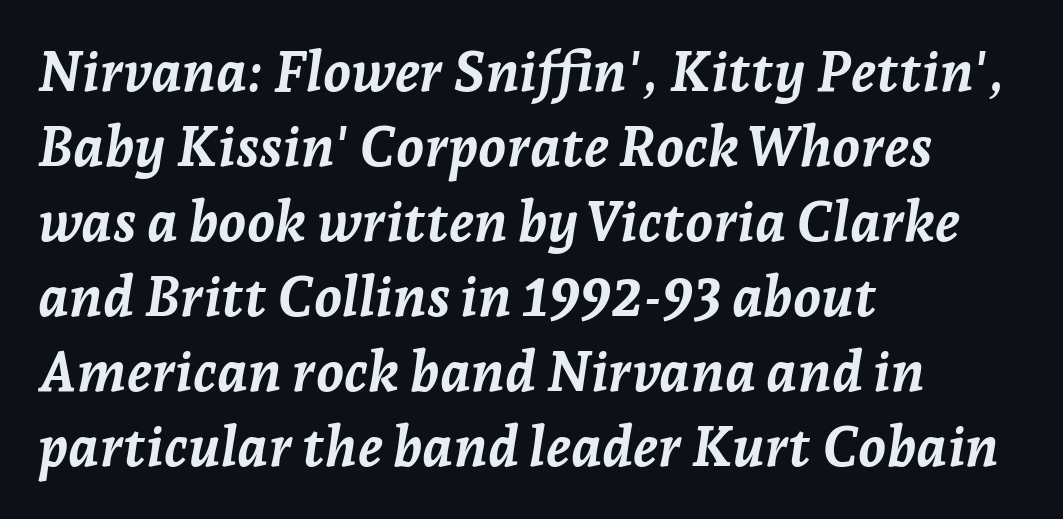
{"italic": "yes", "lean": "right", "slant_degrees": 7, "bold": "yes", "weight": "semibold", "width": "normal", "stroke_contrast": "low", "x_height": "medium", "monospaced": "no", "underline": "no", "align": "left", "line_spacing": "normal", "line_spacing_ratio": 1.34, "letter_spacing": "normal", "letter_spacing_em": 0.0, "glyph_px": 56}
